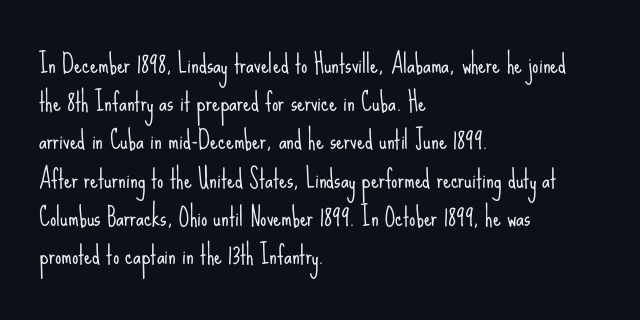
The glyphs are unaccompanied by any horizontal stroke below them. Posture: vertical. These lines keep a tight, regular rhythm from letter to letter. Interline gaps are of average width in this sample. The paragraph shown leans on its left margin.
